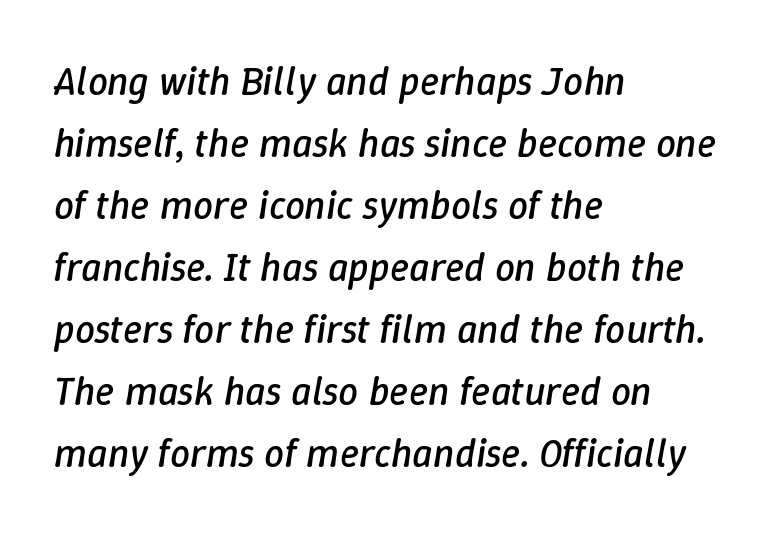
The image shows 40 px regular-weight type, italic (leaning right); set left-aligned, normal line spacing (1.55x), normal letter spacing, not underlined; low stroke contrast and a medium x-height.
